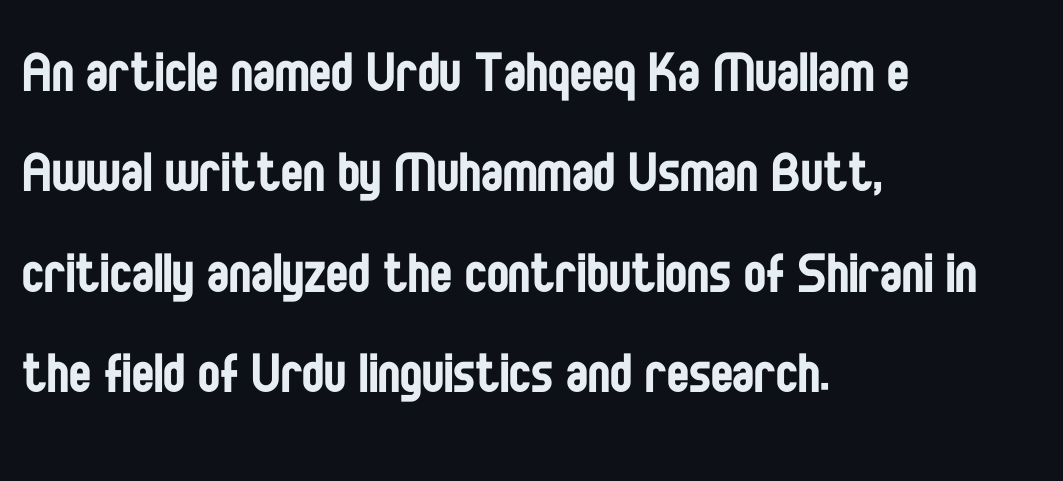
Think of a printed novel: that variable character pitch is what you see here. Stroke thickness stays within the range of a standard reading face or lighter. Compared with typical paragraphs, the rows here are spaced about the same. Descenders hang freely into open space. The passage is arranged the way most books set body copy — flush left.
